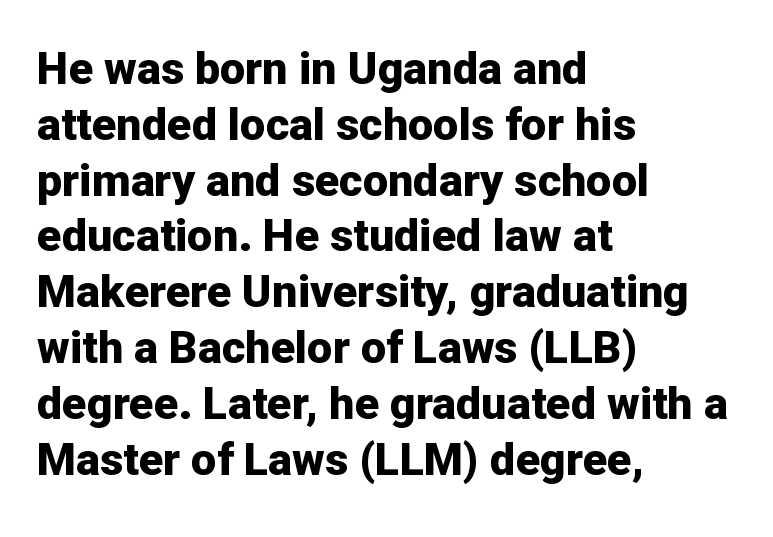
The image shows 45 px bold sans-serif type, upright; set left-aligned, line spacing 1.24x, normal letter spacing, not underlined; low stroke contrast and a medium x-height.
